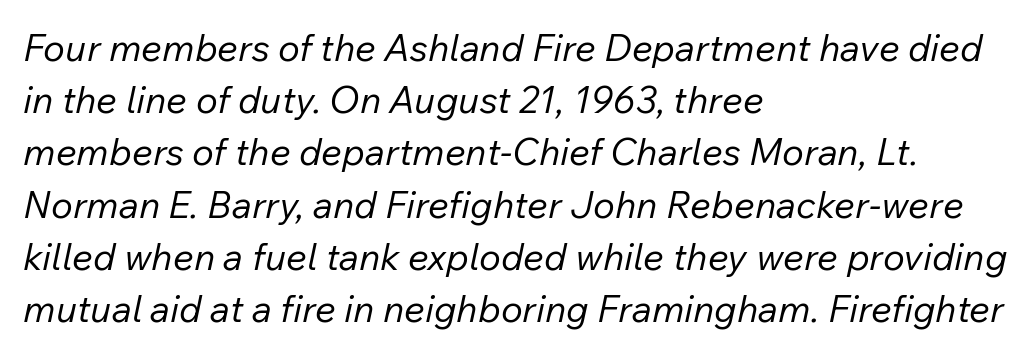
This is not heavy type; no bold has been used. The rendering keeps characters at their native spacing. The ragged edge is on the right, which tells us the setting is flush left. Looks like regular typesetting: each glyph gets only the width it needs.
